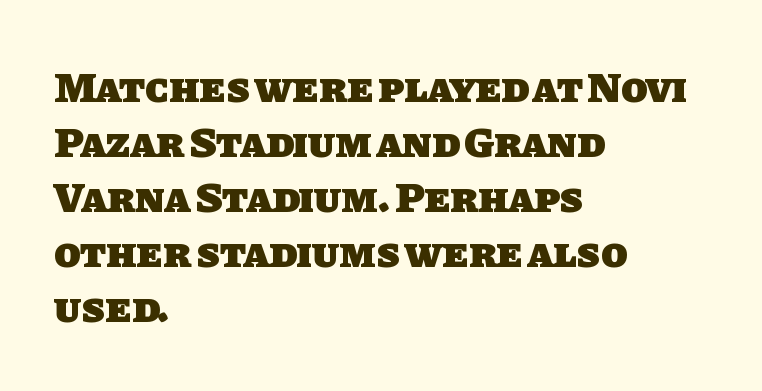
Q: Is the text bold? A: Yes.
Q: Is the typeface a serif or a sans-serif typeface? A: Sans-serif.
Q: Is the text underlined? A: No.
Q: How is the paragraph aligned? A: Left-aligned.
Q: Is the spacing between letters normal or unusually wide? A: Normal.
Q: Is the spacing between lines tight, normal or loose? A: Normal.
Q: Width (condensed, normal, or wide)? A: Normal.
Q: Stroke contrast? A: Low.
Q: x-height? A: Large.
Q: Monospaced? A: No.
